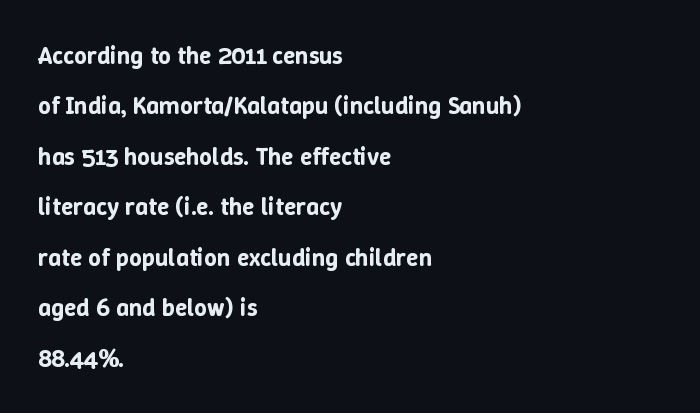
Q: Is the text italic (slanted)? A: No, it is upright.
Q: Is the text underlined? A: No.
Q: How is the paragraph aligned? A: Left-aligned.
Q: Is the spacing between letters normal or unusually wide? A: Normal.
Q: Is the spacing between lines tight, normal or loose? A: Loose.
